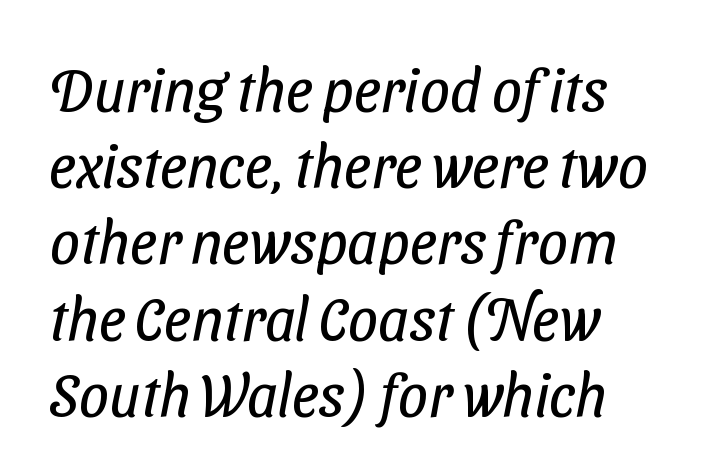
Q: Is the text bold? A: No.
Q: Is the typeface a serif or a sans-serif typeface? A: Sans-serif.
Q: Is the text underlined? A: No.
Q: How is the paragraph aligned? A: Left-aligned.
Q: Is the spacing between letters normal or unusually wide? A: Normal.
Q: Is the spacing between lines tight, normal or loose? A: Normal.
Q: Width (condensed, normal, or wide)? A: Condensed.
Q: Stroke contrast? A: Low.
Q: x-height? A: Medium.
Q: Monospaced? A: No.
